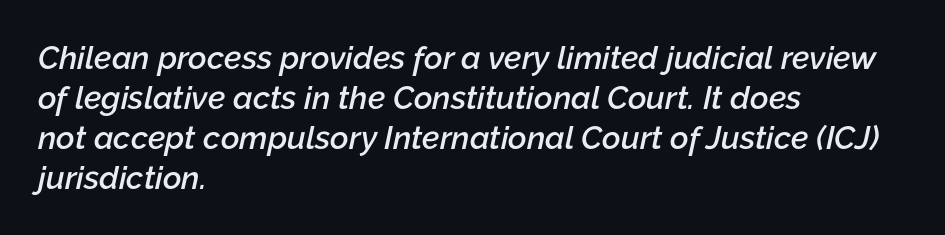
Students, observe: this is what conventionally led text looks like. Tracking value appears to be zero — textbook default spacing. It's the slanting kind of type. These lines are set flush left with a ragged right edge.
